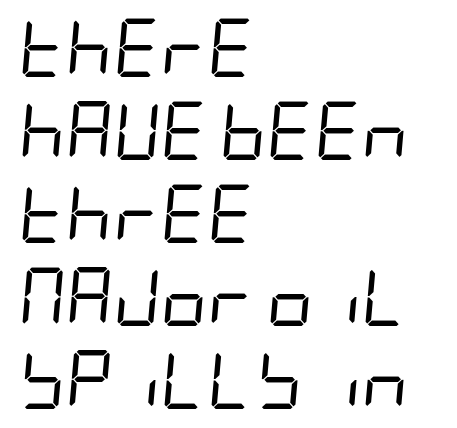
How would I describe the line gaps? Plain and ordinary. Descenders hang freely into open space. Slanted lettering throughout. Students, note that the glyphs here touch the page at normal intervals. Each stroke keeps to a modest, everyday thickness or less. Horizontally, the lines are justified to the leading edge only.
